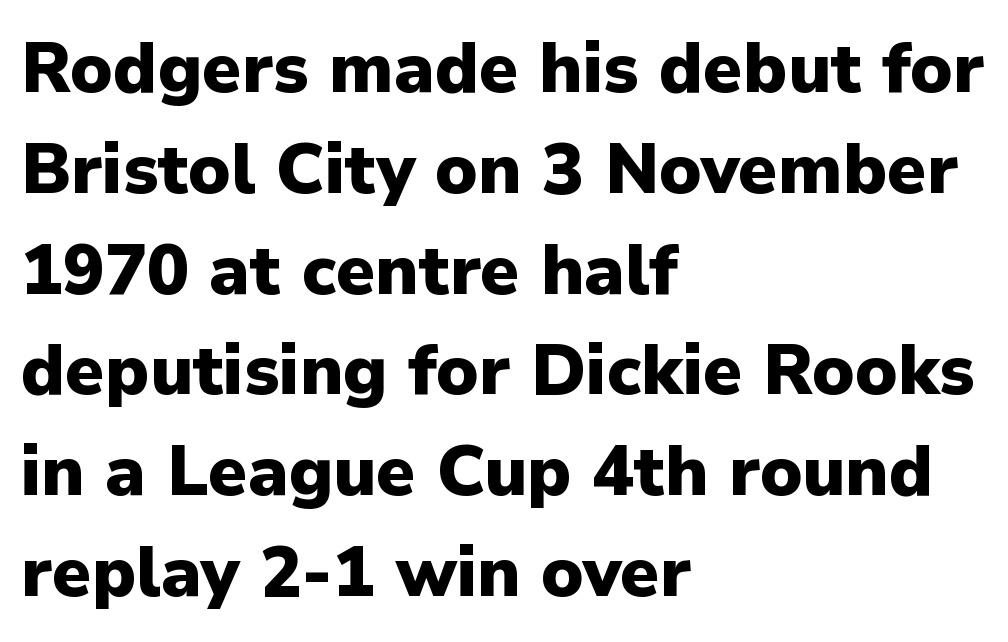
The image shows 70 px heavy sans-serif type, upright; set left-aligned, normal line spacing (1.44x), normal letter spacing, not underlined; low stroke contrast and a medium x-height.
